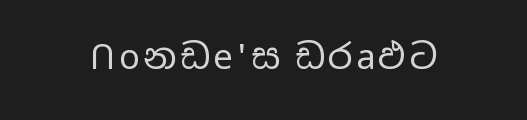
{"serif": "no", "italic": "no", "bold": "no", "weight": "regular", "width": "wide", "stroke_contrast": "low", "x_height": "medium", "monospaced": "no", "underline": "no", "glyph_px": 34}
